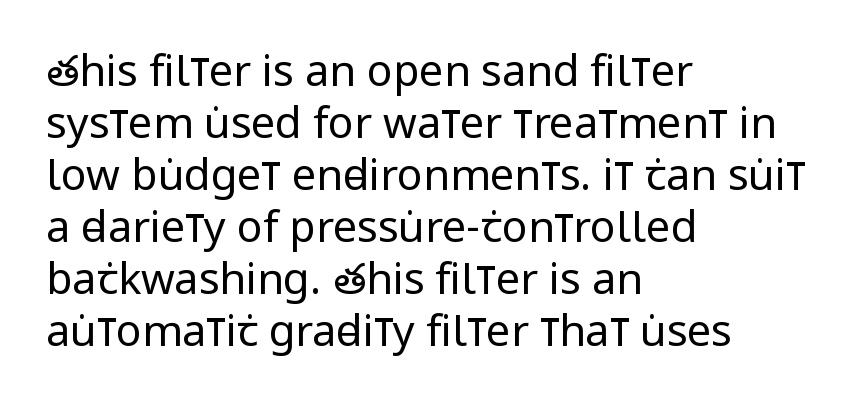
The image shows 43 px regular-weight, condensed sans-serif type, upright; set left-aligned, line spacing 1.21x, normal letter spacing, not underlined; low stroke contrast and a large x-height.
